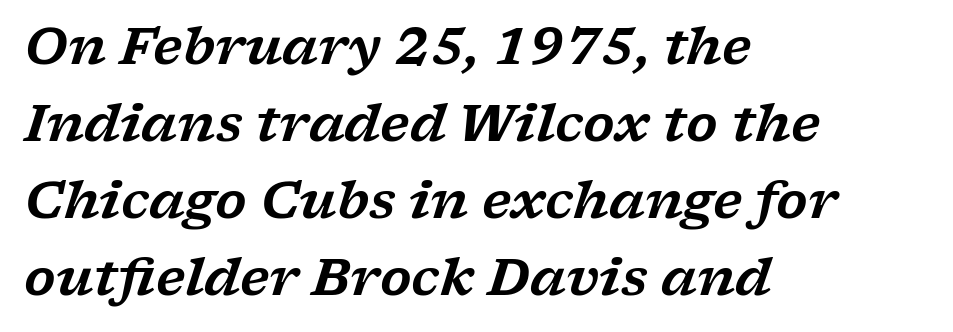
The image shows 51 px wide serif type, italic (leaning right); set left-aligned, normal line spacing (1.51x), normal letter spacing, not underlined; low stroke contrast and a medium x-height.
